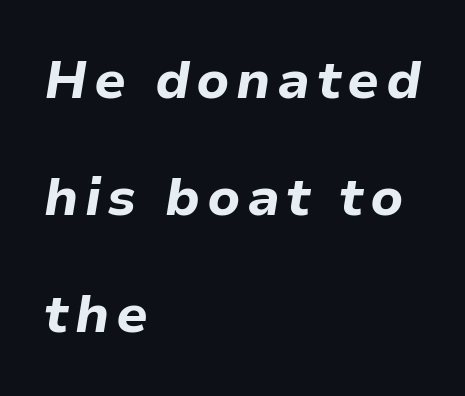
{"italic": "yes", "lean": "right", "slant_degrees": 9, "bold": "yes", "weight": "bold", "width": "normal", "stroke_contrast": "low", "x_height": "medium", "monospaced": "no", "underline": "no", "align": "left", "line_spacing": "loose", "line_spacing_ratio": 2.21, "glyph_px": 53}
